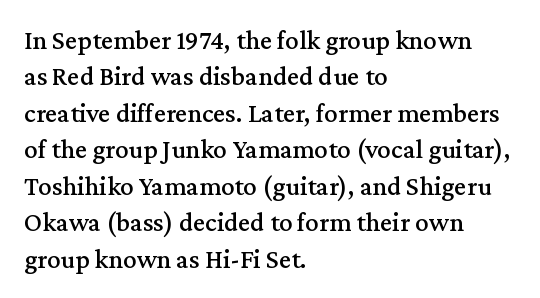
{"italic": "no", "underline": "no", "align": "left", "line_spacing": "normal", "line_spacing_ratio": 1.35, "letter_spacing": "normal", "letter_spacing_em": 0.0, "glyph_px": 27}
